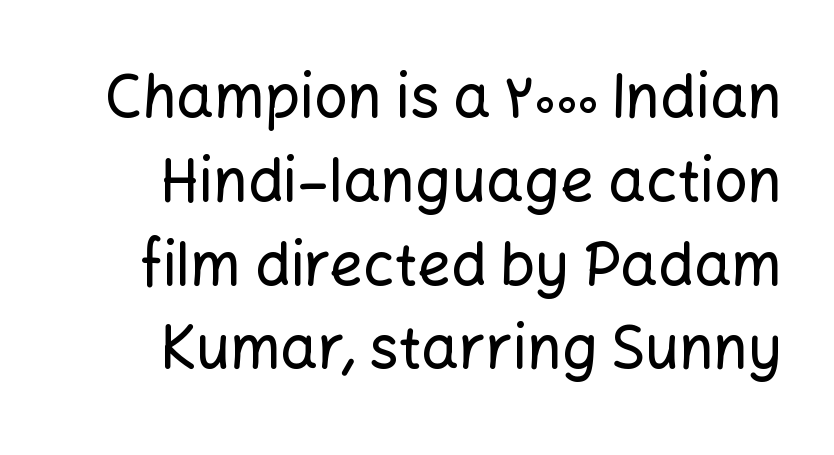
Q: Is the text italic (slanted)? A: No, it is upright.
Q: Is the typeface a serif or a sans-serif typeface? A: Sans-serif.
Q: Is the text underlined? A: No.
Q: Is the spacing between letters normal or unusually wide? A: Normal.
Q: Is the spacing between lines tight, normal or loose? A: Normal.
Q: Width (condensed, normal, or wide)? A: Normal.
Q: Stroke contrast? A: Low.
Q: x-height? A: Medium.
Q: Monospaced? A: No.
